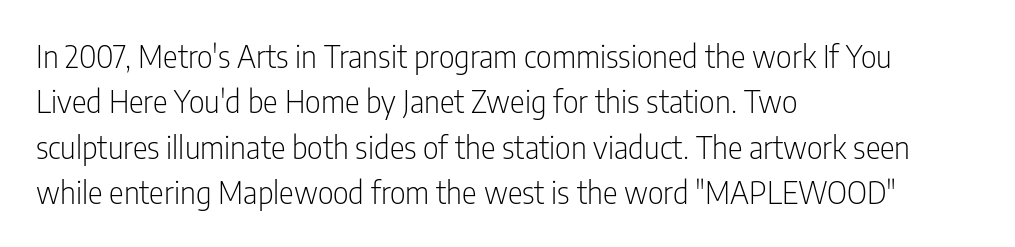
Each word holds together tightly as a unit, with standard inter-letter gaps. Ink coverage per letter is moderate at most. The paragraph has a hard left edge and a soft right edge. It's the straight-up-and-down kind of type. One glance says typical: line gaps are just what's usual. Examine the stroke ends and you'll find no serifs.
